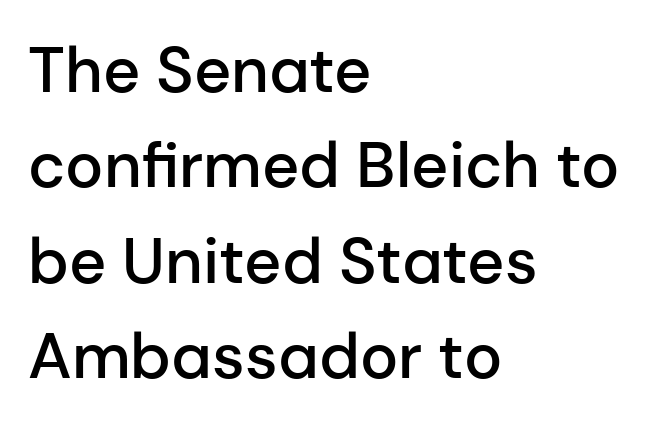
The letters stand upright; this is a roman face. The characters display no serif detailing; their extremities are plain. The rendering uses natural spacing where letterforms have individual widths. The strip under each line holds only bare page. How would I describe the line gaps? Plain and ordinary.
